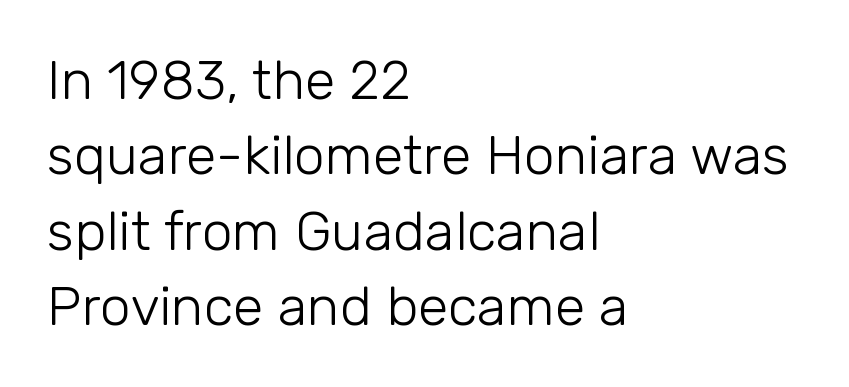
Anything drawn beneath the words? Only blank space. Posture: vertical. Stem width sits at or under what a default text font uses. Leading: standard. Compared with a centered layout, this one pins lines to the left instead.
